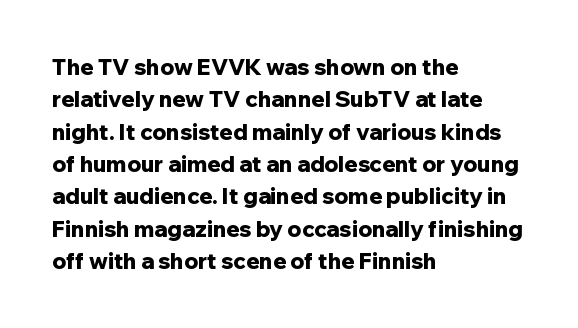
{"italic": "no", "bold": "yes", "underline": "no", "align": "left", "line_spacing": "normal", "line_spacing_ratio": 1.47, "letter_spacing": "normal", "letter_spacing_em": 0.0, "glyph_px": 22}
